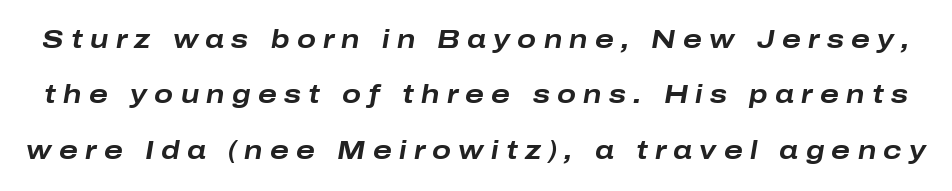
Regarding leading, the lines here are spaced well apart. Type without underlining. The font's italic variant was chosen for this text. Set as a true bold cut, around the 700 mark.
